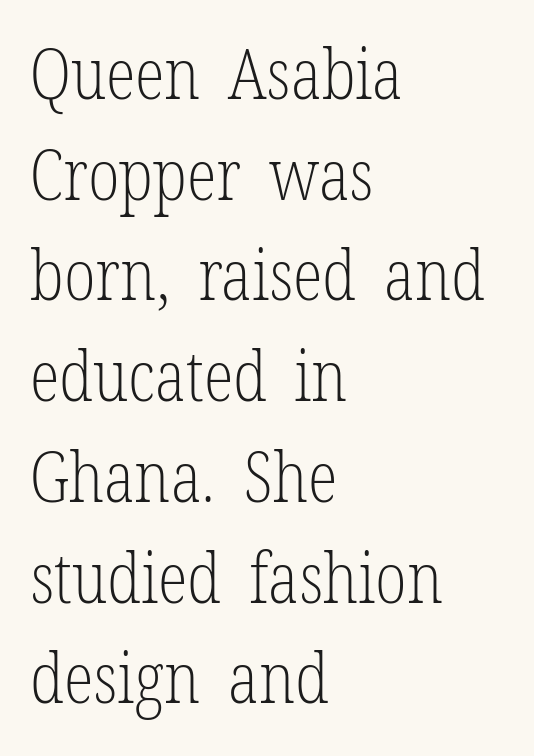
Does extra space separate the letters? No, they use regular spacing. A student would call this left alignment; a typographer would say flush left, rag right. The letters carry serifs — small finishing strokes at the ends of their stems. Descender tails drop into unmarked territory. Vertical spacing — default. A typesetter would call this proportional, since set widths differ per character.
